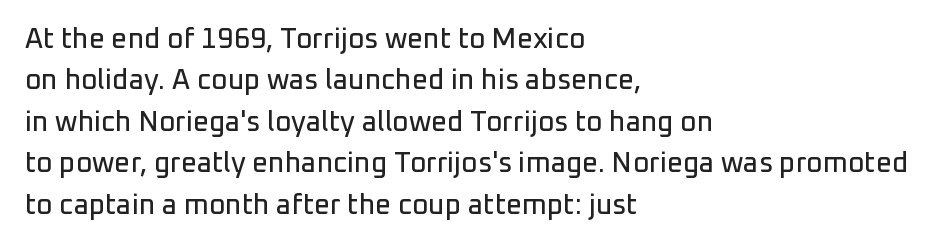
Q: Is the text italic (slanted)? A: No, it is upright.
Q: Is the typeface a serif or a sans-serif typeface? A: Sans-serif.
Q: Is the text underlined? A: No.
Q: How is the paragraph aligned? A: Left-aligned.
Q: Is the spacing between letters normal or unusually wide? A: Normal.
Q: Is the spacing between lines tight, normal or loose? A: Normal.
Q: Width (condensed, normal, or wide)? A: Normal.
Q: Stroke contrast? A: Low.
Q: x-height? A: Medium.
Q: Monospaced? A: No.
